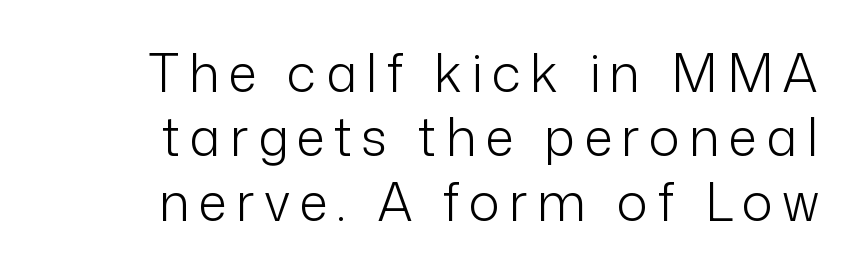
The image shows 52 px light sans-serif type, upright; set right-aligned, line spacing 1.24x, not underlined; low stroke contrast and a medium x-height.
